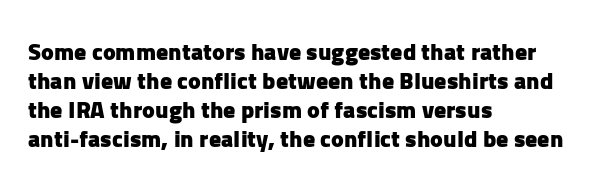
Q: Is the text bold? A: Yes.
Q: Is the text italic (slanted)? A: No, it is upright.
Q: Is the text underlined? A: No.
Q: How is the paragraph aligned? A: Left-aligned.
Q: Is the spacing between letters normal or unusually wide? A: Normal.
